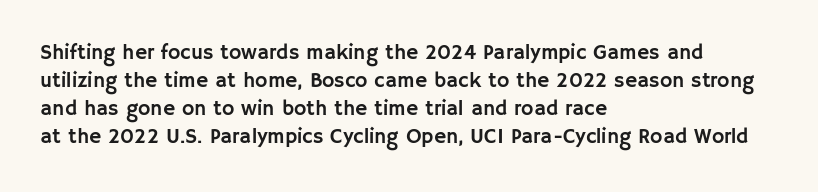
{"italic": "no", "underline": "no", "align": "left", "line_spacing": "normal", "line_spacing_ratio": 1.34, "letter_spacing": "normal", "letter_spacing_em": 0.0, "glyph_px": 21}
